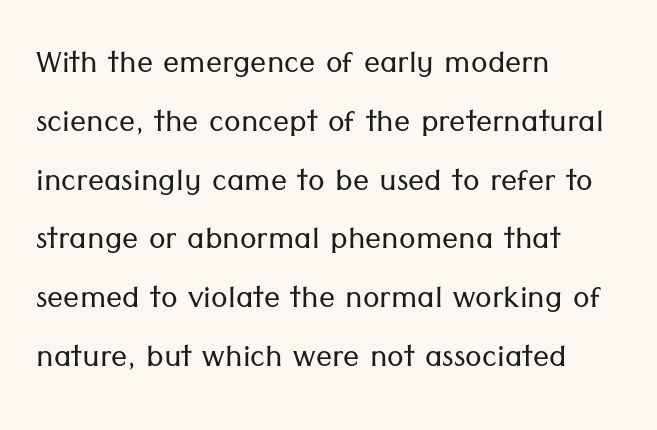
The image shows 40 px light sans-serif type, upright; set left-aligned, normal line spacing (1.47x), normal letter spacing, not underlined; low stroke contrast and a medium x-height.
